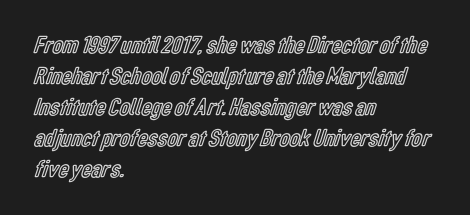
The image shows 25 px text type; set left-aligned, line spacing 1.24x, normal letter spacing, not underlined.
